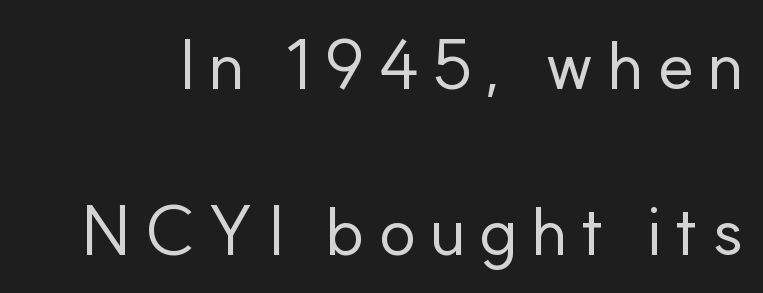
{"serif": "no", "italic": "no", "bold": "no", "weight": "regular", "width": "normal", "stroke_contrast": "low", "x_height": "small", "monospaced": "no", "underline": "no", "line_spacing": "loose", "line_spacing_ratio": 2.37, "glyph_px": 70}
